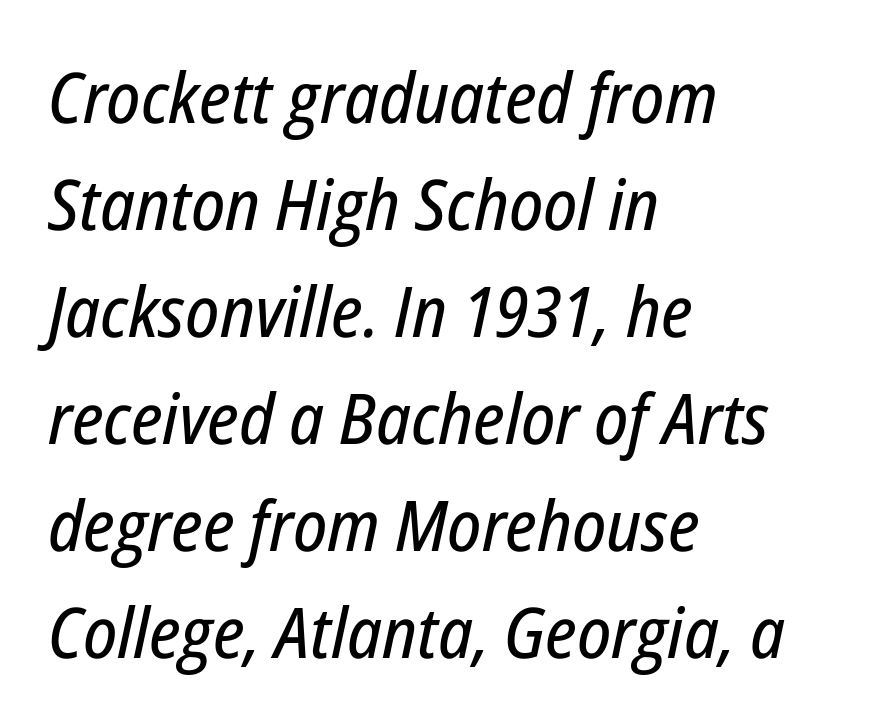
The image shows 70 px condensed type, italic (leaning right); set left-aligned, normal line spacing (1.53x), normal letter spacing, not underlined; low stroke contrast and a medium x-height.
